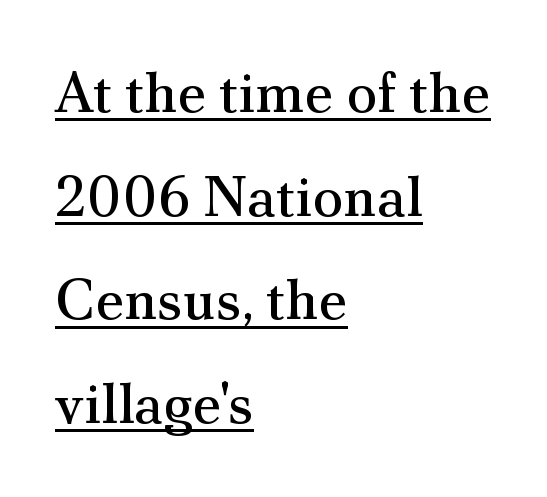
{"serif": "yes", "italic": "no", "bold": "no", "weight": "regular", "width": "normal", "stroke_contrast": "medium", "x_height": "small", "monospaced": "no", "underline": "yes", "align": "left", "line_spacing_ratio": 1.82, "letter_spacing": "normal", "letter_spacing_em": 0.0, "glyph_px": 57}
